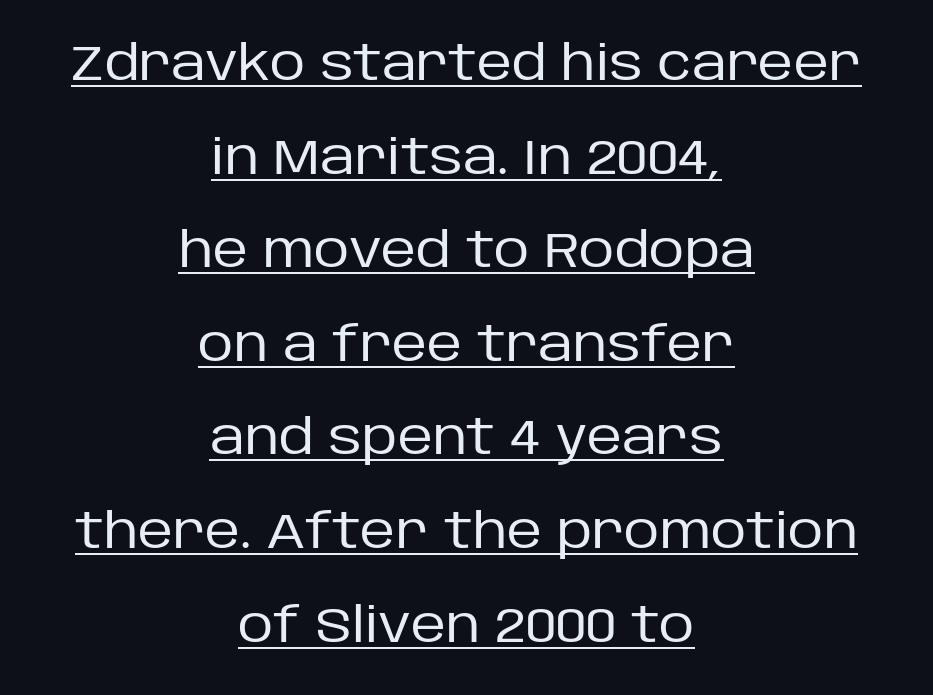
{"serif": "no", "italic": "no", "bold": "no", "weight": "regular", "width": "normal", "stroke_contrast": "low", "x_height": "large", "monospaced": "no", "underline": "yes", "align": "center", "line_spacing": "loose", "line_spacing_ratio": 1.91, "letter_spacing": "normal", "letter_spacing_em": 0.0, "glyph_px": 49}
